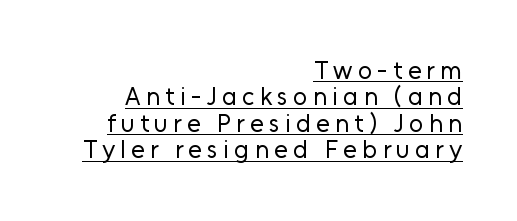
Short and long lines alike share a common ending point at right. The tracking reads as deliberately expanded to a designer's eye. These characters rest on top of a visible drawn line. Reading down the column, the eye jumps only a short way to each next line.
